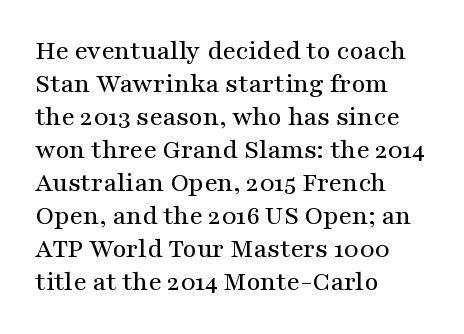
{"italic": "no", "underline": "no", "align": "left", "line_spacing_ratio": 1.22, "letter_spacing": "normal", "letter_spacing_em": 0.0, "glyph_px": 27}
